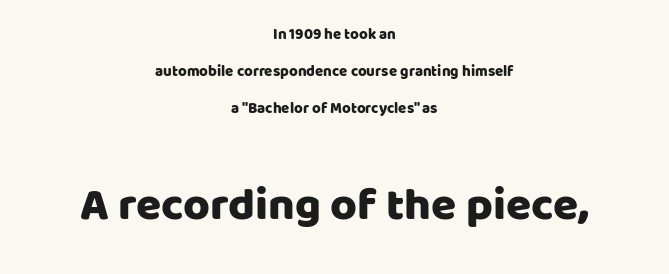
Q: Is the text italic (slanted)? A: No, it is upright.
Q: Is the typeface a serif or a sans-serif typeface? A: Sans-serif.
Q: Is the text underlined? A: No.
Q: How is the paragraph aligned? A: Centered.
Q: Is the spacing between letters normal or unusually wide? A: Normal.
Q: Is the spacing between lines tight, normal or loose? A: Loose.
Q: Which block of text is set in a larger size, the first (top) or the second (bottom)? A: The second (bottom) one.
Q: Width (condensed, normal, or wide)? A: Normal.
Q: Stroke contrast? A: Low.
Q: x-height? A: Large.
Q: Monospaced? A: No.
